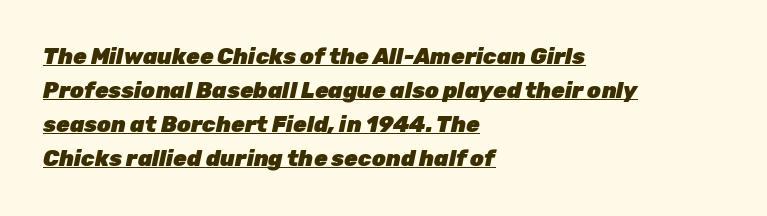
The image shows 22 px bold type, italic (leaning right); set left-aligned, normal line spacing (1.55x), normal letter spacing, underlined.
